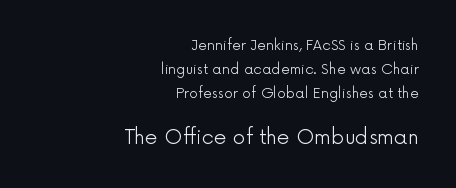
Q: Is the text bold? A: No.
Q: Is the text italic (slanted)? A: No, it is upright.
Q: Is the text underlined? A: No.
Q: How is the paragraph aligned? A: Right-aligned.
Q: Is the spacing between letters normal or unusually wide? A: Normal.
Q: Which block of text is set in a larger size, the first (top) or the second (bottom)? A: The second (bottom) one.
